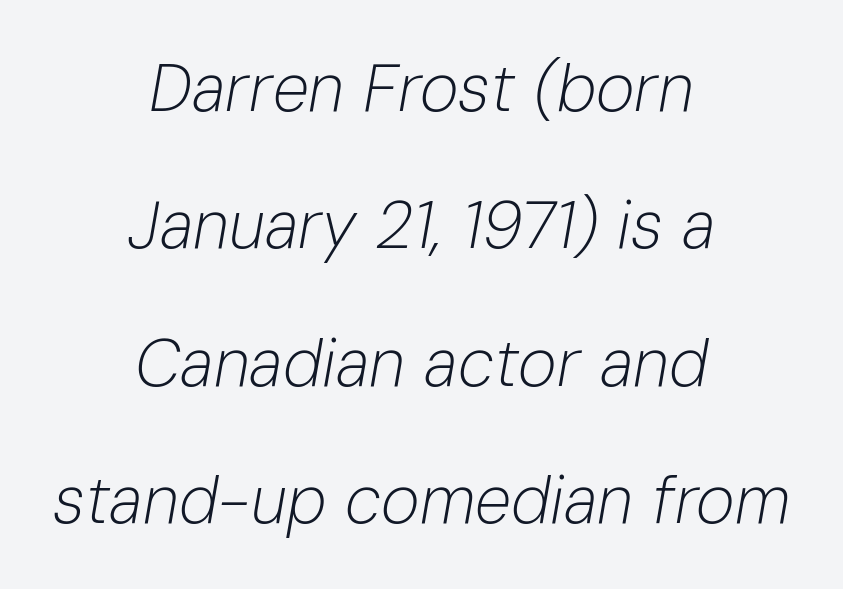
Think standard paragraph weight, or any step lighter than that. Horizontal bands of white between lines are thick stripes. The typography opts for an oblique posture over an upright one. These lines stack symmetrically, like a column narrowing and widening about its center. A typesetter would call this proportional, since set widths differ per character.
